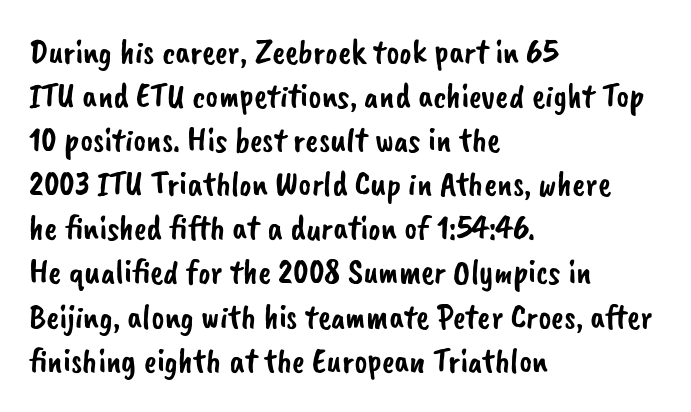
Underline: absent. Leading: standard. The rendering anchors every line to the left-hand side. The horizontal fit of the characters is conventional and even.
